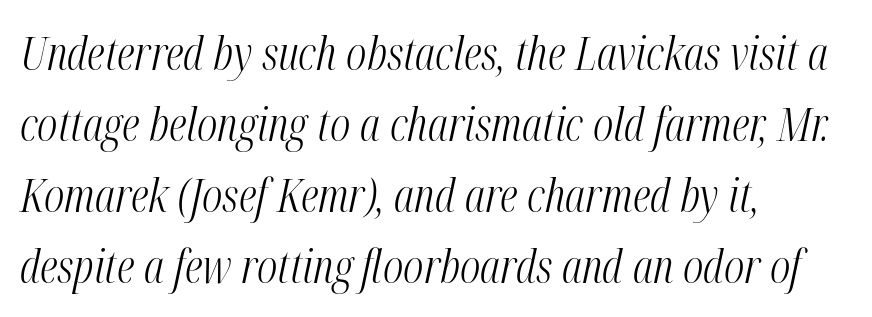
Is this a heavy cut? Hardly; it is regular or lighter. Line starts are locked; line ends wander. Beneath every word, the page is bare. A typesetter would call this proportional, since set widths differ per character. Compared with typical paragraphs, the rows here are spaced about the same. Look at the tracking — it's just the regular setting, nothing added.
